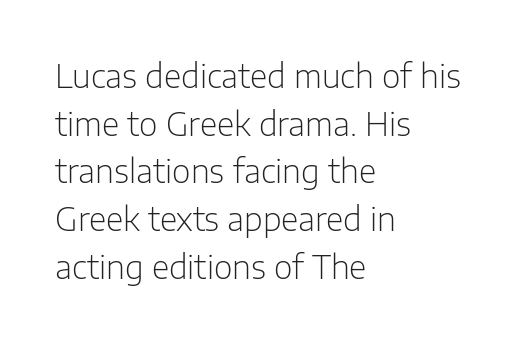
{"serif": "no", "italic": "no", "bold": "no", "weight": "light", "width": "normal", "stroke_contrast": "low", "x_height": "medium", "monospaced": "no", "underline": "no", "align": "left", "line_spacing": "normal", "line_spacing_ratio": 1.49, "letter_spacing": "normal", "letter_spacing_em": 0.0, "glyph_px": 32}
